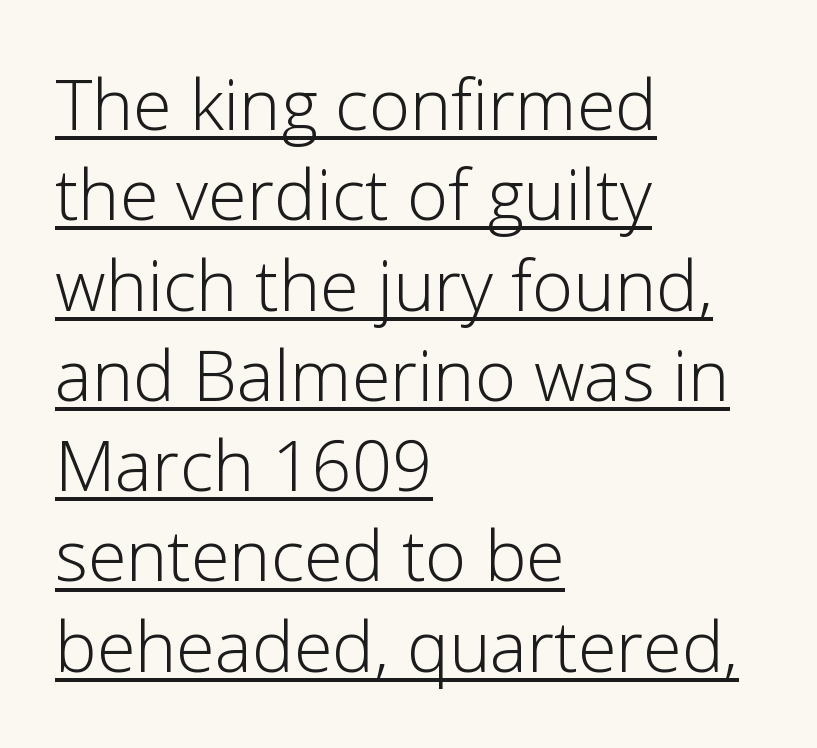
The image shows 70 px light sans-serif type, upright; set left-aligned, normal line spacing (1.29x), normal letter spacing, underlined; low stroke contrast and a medium x-height.
